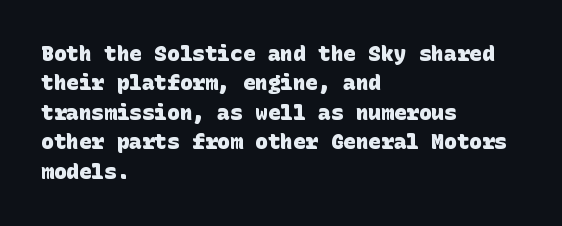
Quick note: interline space is typical. These lines are set flush left with a ragged right edge. Nothing unusual about the tracking: characters are spaced as the font intends. Decoration check: the copy has no underline. Heavy, bold letterforms.
